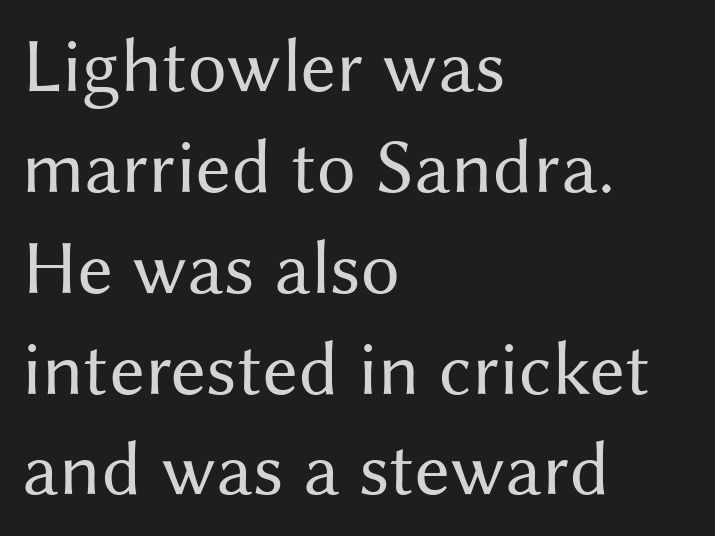
The image shows 77 px regular-weight sans-serif type, upright; set left-aligned, normal line spacing (1.31x), normal letter spacing, not underlined; medium stroke contrast and a medium x-height.
